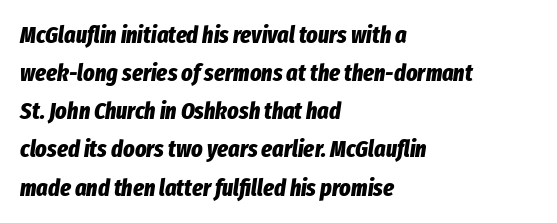
The space between consecutive lines is moderate. Weight: bold. Unmarked baselines from the first word to the last. Notice how the stems are inclined rather than vertical — that's the hallmark of italics. Letter spacing: default. The setting favours the left margin, as ordinary paragraphs usually do.
